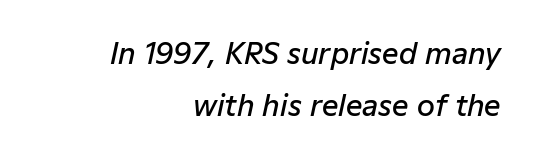
The tracking reads as untouched default to a designer's eye. Do the characters align in a grid? No, the font is proportional. A somewhat darkened texture: the type is semibold rather than bold. Just letters on the line, the space beneath them empty. This sample uses an oblique cut, with every glyph tilted off the vertical. Teacher's note: observe the even right margin — that is flush-right alignment.
